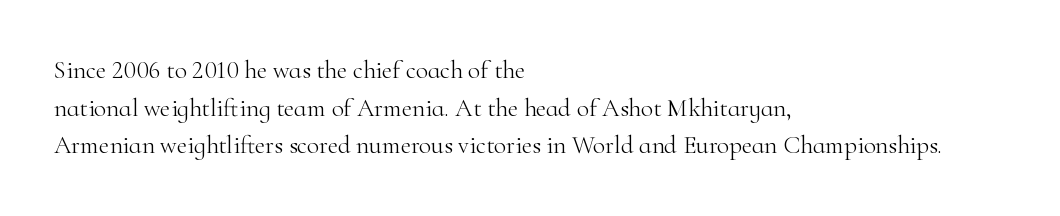
The face used here is rendered with its standard letterfit. Just letters on the line, the space beneath them empty. Caption: face not bold, strokes unweighted. Line spacing here is normal.
